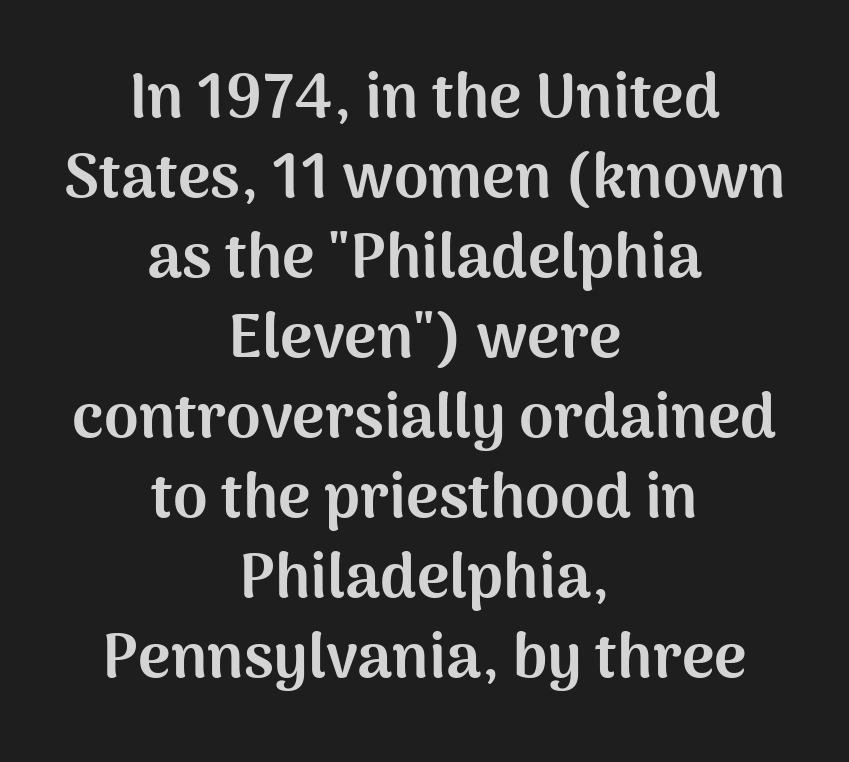
Q: Is the text bold? A: Yes.
Q: Is the text italic (slanted)? A: No, it is upright.
Q: Is the typeface a serif or a sans-serif typeface? A: Sans-serif.
Q: Is the text underlined? A: No.
Q: How is the paragraph aligned? A: Centered.
Q: Is the spacing between letters normal or unusually wide? A: Normal.
Q: Is the spacing between lines tight, normal or loose? A: Normal.
Q: Width (condensed, normal, or wide)? A: Normal.
Q: Stroke contrast? A: Medium.
Q: x-height? A: Medium.
Q: Monospaced? A: No.
